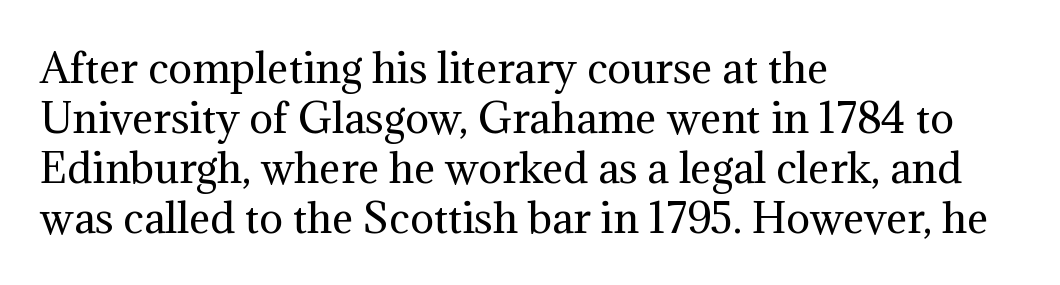
{"serif": "yes", "italic": "no", "bold": "no", "weight": "regular", "width": "normal", "stroke_contrast": "medium", "x_height": "medium", "monospaced": "no", "underline": "no", "align": "left", "line_spacing": "normal", "line_spacing_ratio": 1.25, "letter_spacing": "normal", "letter_spacing_em": 0.0, "glyph_px": 40}
